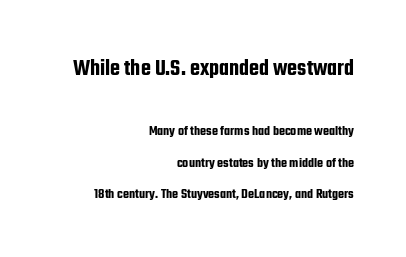
The image shows 23 px text type, upright; set right-aligned, loose line spacing (2.22x), normal letter spacing, not underlined; the first (top) block is 1.64x larger.
